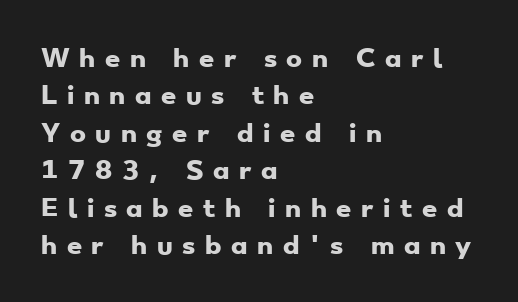
The image shows 24 px bold type; set left-aligned, normal line spacing (1.56x), unusually wide letter spacing (+0.4 em), not underlined.
